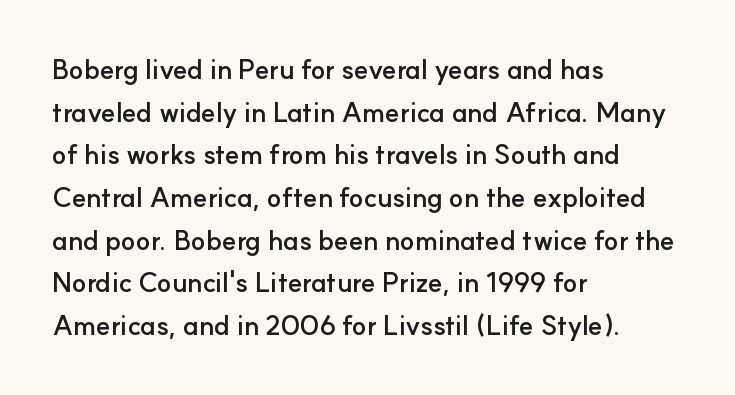
Typesetter's note: full bold, strokes at maximum text heaviness. Compared with typical paragraphs, the rows here are spaced about the same. Layout note: lines flush left. The passage shown is not underscored anywhere.
